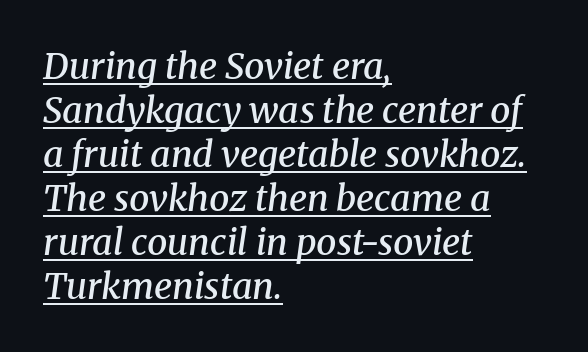
Slant detected: the letters are inclined. I'd call this a serif setting — the letters wear small feet. Do the characters align in a grid? No, the font is proportional. Decoration check: the copy is underlined.
